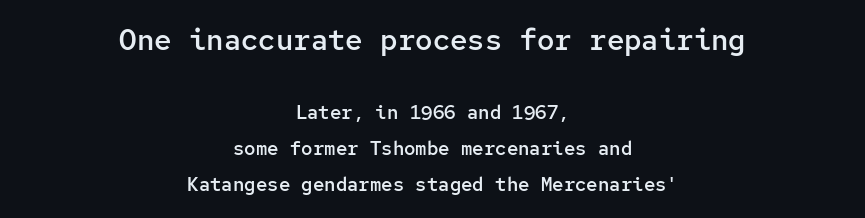
Nothing sits at the stroke ends, so this counts as sans-serif. The typography opts for an upright posture over an oblique one. Is the type bold? Partly — it's a semibold, heavier than regular but not fully bold. Here the glyphs are tracked normally, forming tight word shapes.
